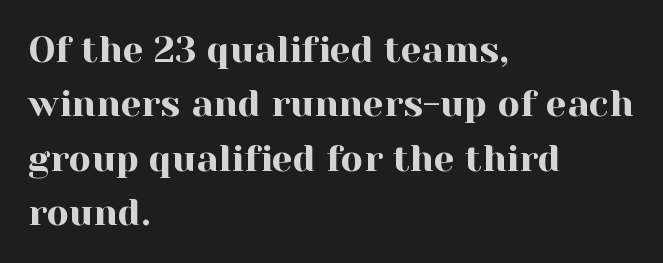
Q: Is the text italic (slanted)? A: No, it is upright.
Q: Is the typeface a serif or a sans-serif typeface? A: Serif.
Q: Is the text underlined? A: No.
Q: How is the paragraph aligned? A: Left-aligned.
Q: Is the spacing between letters normal or unusually wide? A: Normal.
Q: Is the spacing between lines tight, normal or loose? A: Normal.
Q: Width (condensed, normal, or wide)? A: Normal.
Q: x-height? A: Medium.
Q: Monospaced? A: No.
